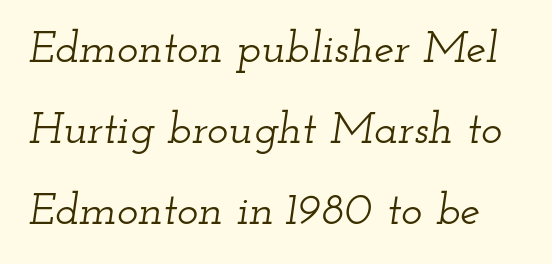
The image shows 45 px wide serif type, italic (leaning right); set line spacing 1.8x, normal letter spacing, not underlined; low stroke contrast and a small x-height.
